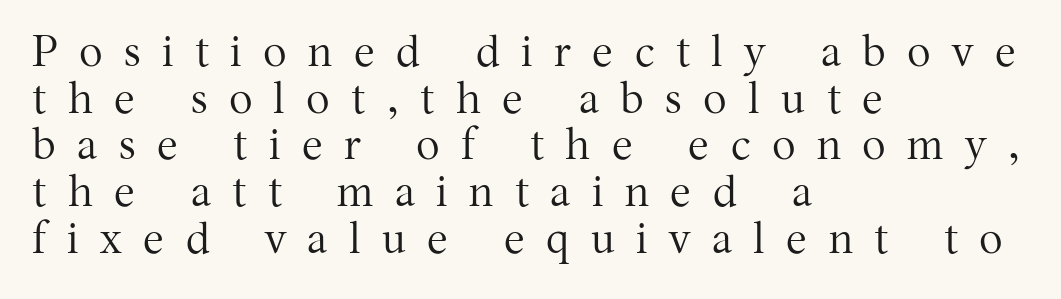
A bare baseline throughout the passage. Classification — serif. Visually the block forms a straight wall on the left and a jagged coastline on the right. Words appear elongated and porous because spacing is wide. Italic: no, the glyphs are upright roman.
